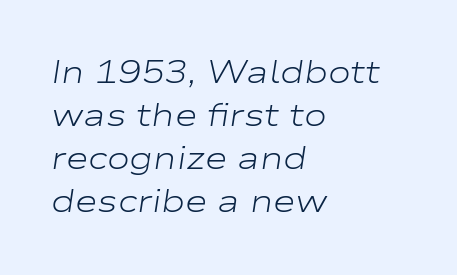
Q: Is the text bold? A: No.
Q: Is the text italic (slanted)? A: Yes, it leans right by about 9 degrees.
Q: Is the text underlined? A: No.
Q: How is the paragraph aligned? A: Left-aligned.
Q: Is the spacing between letters normal or unusually wide? A: Normal.
Q: Is the spacing between lines tight, normal or loose? A: Normal.
Q: Width (condensed, normal, or wide)? A: Wide.
Q: Stroke contrast? A: Low.
Q: x-height? A: Medium.
Q: Monospaced? A: No.
